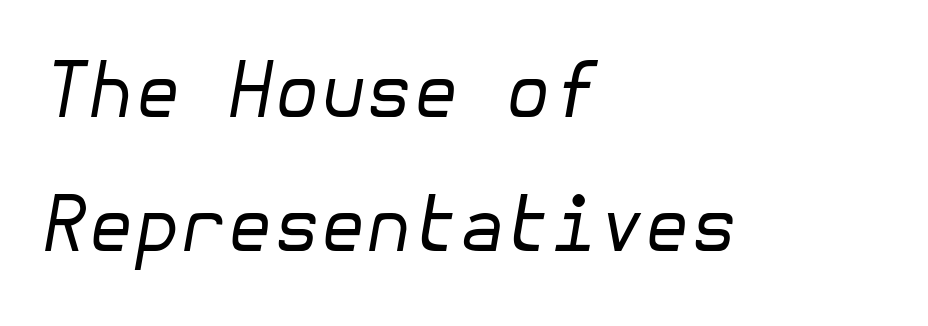
Each word holds together tightly as a unit, with standard inter-letter gaps. Italic? Definitely — the glyphs are oblique. Only glyphs here, with clear space below each row. This reads as an unemphasized weight, regular at the heaviest. The text block is weighted toward the left margin, trailing off unevenly rightward.
